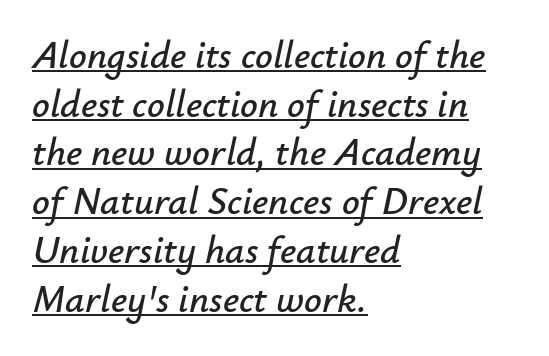
Q: Is the text italic (slanted)? A: Yes, it leans right by about 12 degrees.
Q: Is the text underlined? A: Yes.
Q: How is the paragraph aligned? A: Left-aligned.
Q: Is the spacing between letters normal or unusually wide? A: Normal.
Q: Is the spacing between lines tight, normal or loose? A: Normal.
Q: Width (condensed, normal, or wide)? A: Normal.
Q: Stroke contrast? A: Low.
Q: x-height? A: Small.
Q: Monospaced? A: No.
